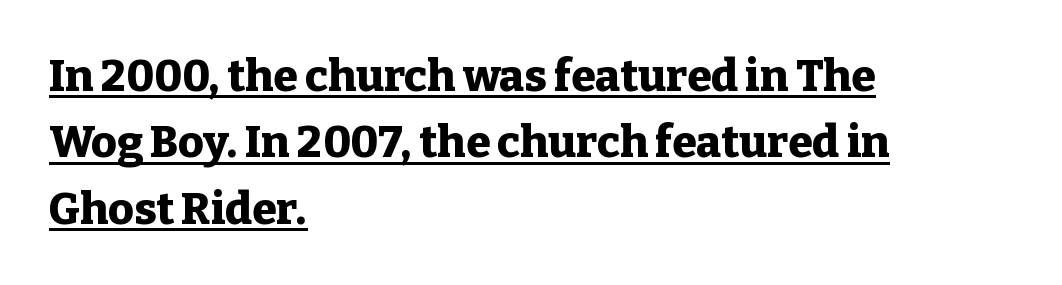
Students, observe: this is what conventionally led text looks like. The string is rendered with underlining switched on. Nothing unusual about the tracking: characters are spaced as the font intends. Italic? Not at all — the glyphs are vertical. Character widths vary here, with narrow letters taking less room than wide ones.
